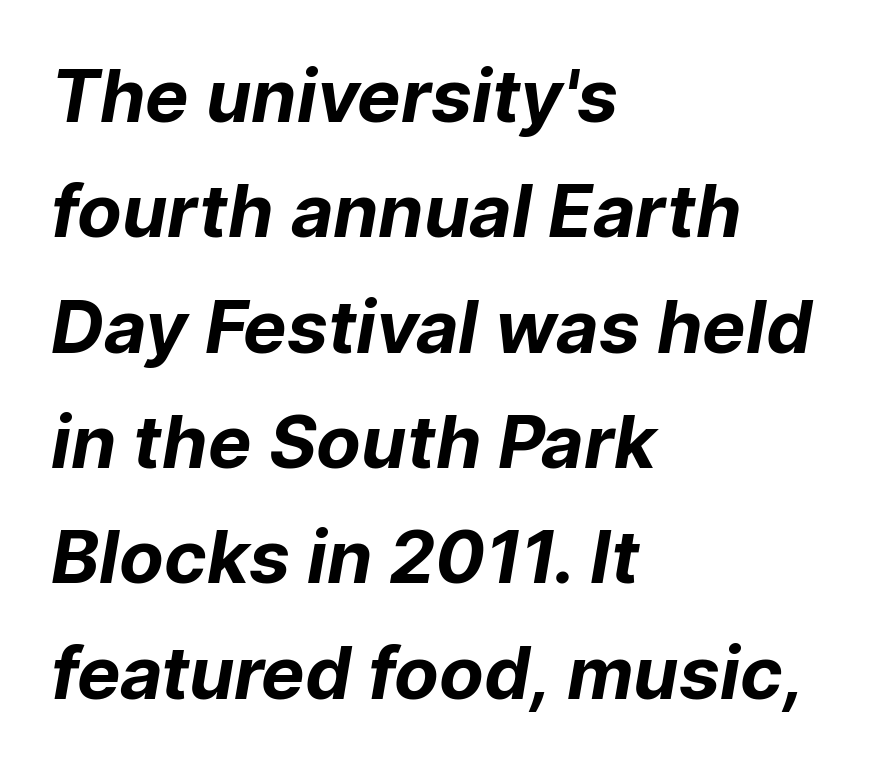
The rendering uses natural spacing where letterforms have individual widths. Leading matches the norm, producing a regular column. The gap between lines stays unmarked. The rendering anchors every line to the left-hand side. The characters display no serif detailing; their extremities are plain. Stroke thickness is high; the sample reads as a true bold.
